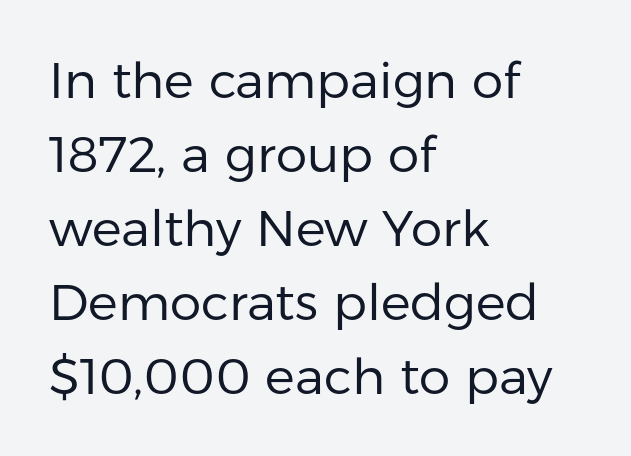
The image shows 50 px regular-weight sans-serif type, upright; set left-aligned, normal line spacing (1.48x), normal letter spacing, not underlined; low stroke contrast and a medium x-height.
